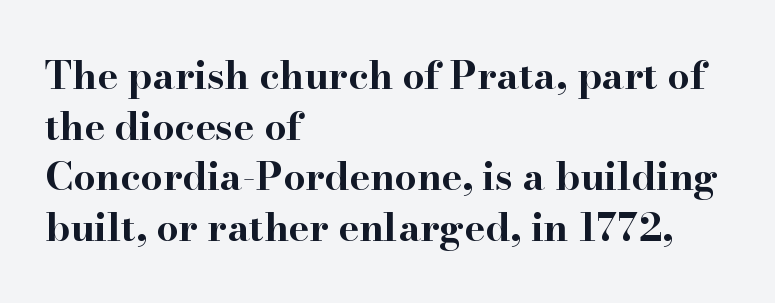
{"serif": "yes", "italic": "no", "bold": "yes", "weight": "bold", "width": "wide", "stroke_contrast": "high", "x_height": "small", "monospaced": "no", "underline": "no", "align": "left", "line_spacing": "normal", "line_spacing_ratio": 1.3, "letter_spacing": "normal", "letter_spacing_em": 0.0, "glyph_px": 39}
